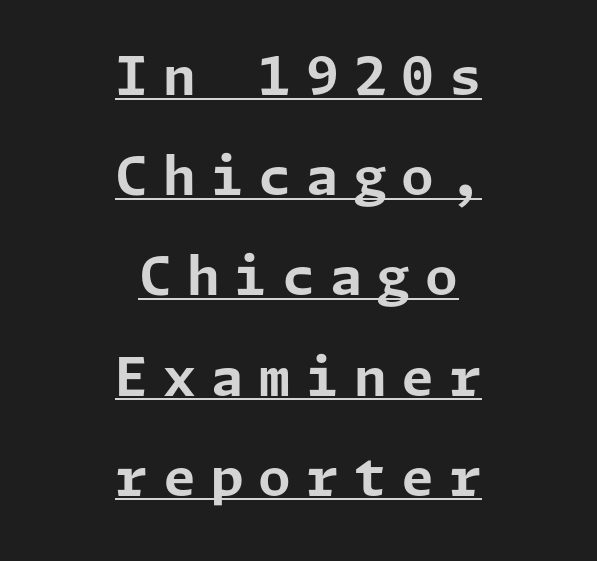
Underlined type. These lines carry a lot of weight — the face is fully bold. The lines are quadded center. The rendering shows plain stroke endings on the letterforms — a sans-serif design.
